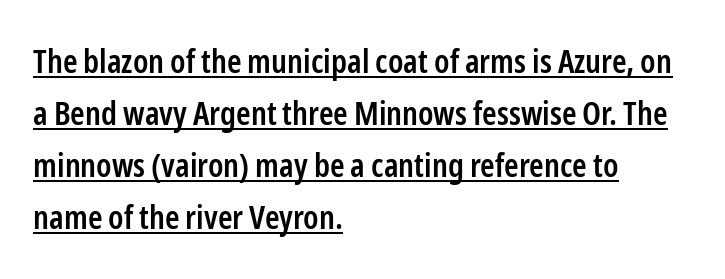
The image shows 33 px semibold, condensed sans-serif type, upright; set left-aligned, normal line spacing (1.58x), normal letter spacing, underlined; low stroke contrast and a medium x-height.
